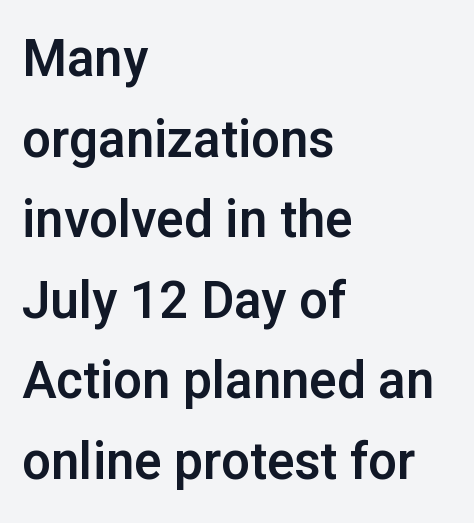
The designer left line spacing at the default. This sample has the flowing, uneven cadence of proportional lettering. Standard letterfit; no display-style spreading of the glyphs. This is the regular roman posture of the typeface.
